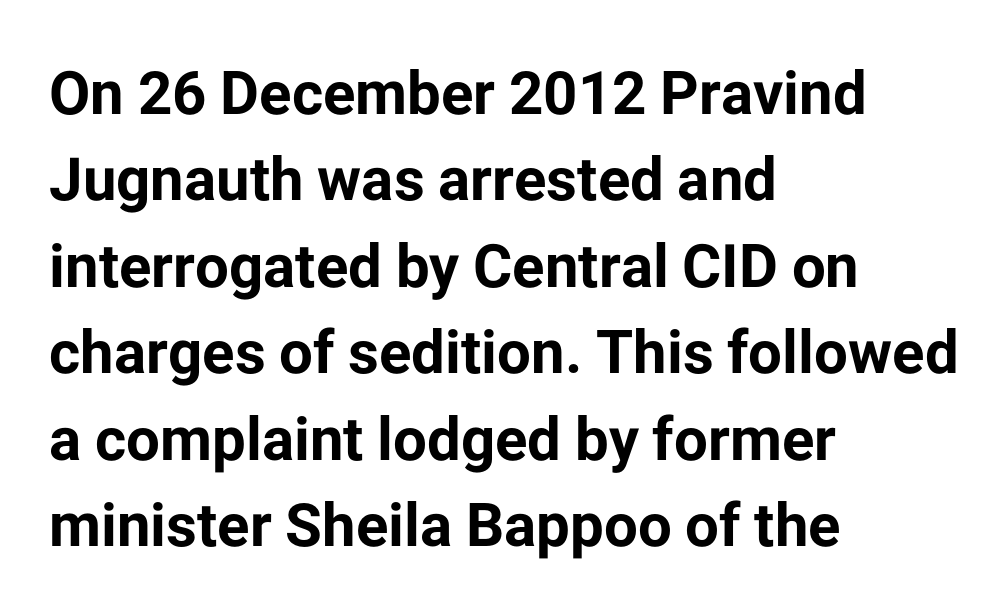
{"serif": "no", "italic": "no", "bold": "yes", "weight": "bold", "width": "normal", "stroke_contrast": "low", "x_height": "medium", "monospaced": "no", "underline": "no", "align": "left", "line_spacing": "normal", "line_spacing_ratio": 1.44, "letter_spacing": "normal", "letter_spacing_em": 0.0, "glyph_px": 60}
